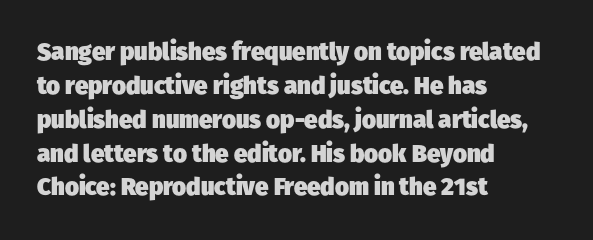
{"bold": "yes", "underline": "no", "align": "left", "line_spacing": "normal", "line_spacing_ratio": 1.41, "letter_spacing": "normal", "letter_spacing_em": 0.0, "glyph_px": 24}
